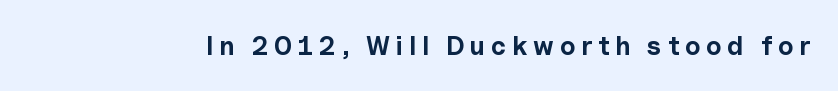
Has an underline been added? It has not. Substantial extra tracking has been applied to these lines. Italic? Not at all — the glyphs are vertical. This is heavy type, rendered in bold.
